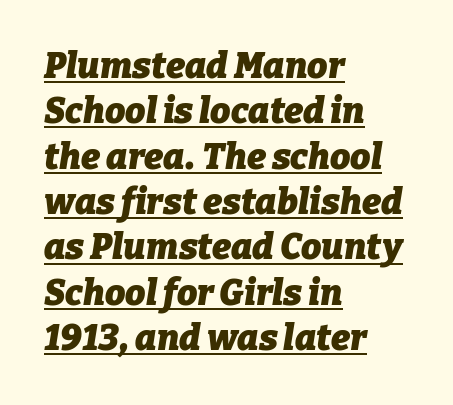
Q: Is the text bold? A: Yes.
Q: Is the text italic (slanted)? A: Yes, it leans right by about 9 degrees.
Q: Is the text underlined? A: Yes.
Q: How is the paragraph aligned? A: Left-aligned.
Q: Is the spacing between letters normal or unusually wide? A: Normal.
Q: Is the spacing between lines tight, normal or loose? A: Normal.
Q: Width (condensed, normal, or wide)? A: Normal.
Q: Stroke contrast? A: Low.
Q: x-height? A: Medium.
Q: Monospaced? A: No.
